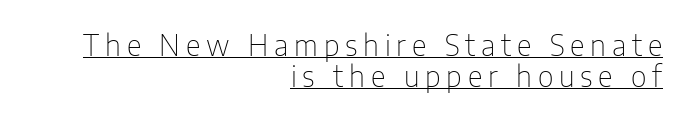
Line spacing here is tight. Letterform terminals end flat and unadorned throughout the passage. Which margin do the lines hug? The right one — the left edge is uneven. No heavy texture on the line: the type isn't bold. Students, observe the line beneath the letters — that is underlining.
